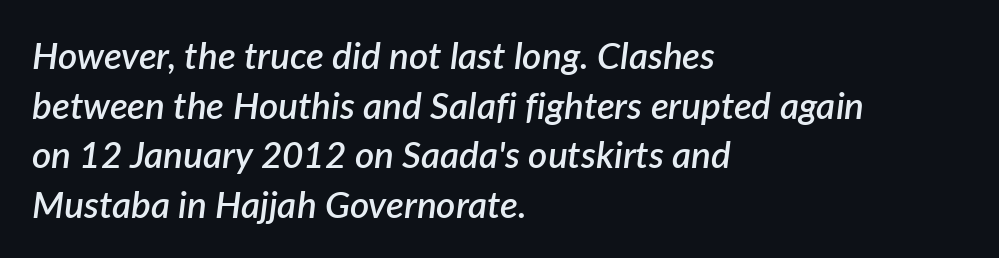
The image shows 37 px semibold type, italic (leaning right); set left-aligned, normal line spacing (1.34x), normal letter spacing, not underlined; low stroke contrast and a medium x-height.
